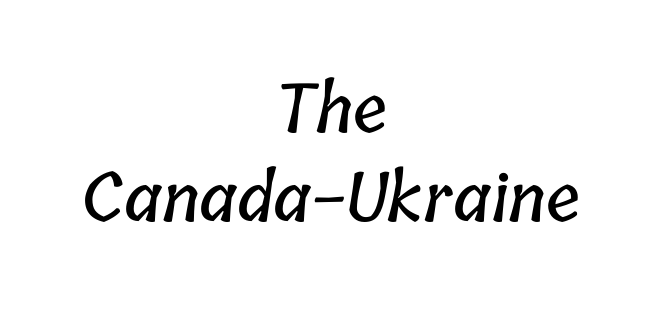
{"width": "condensed", "stroke_contrast": "low", "x_height": "medium", "monospaced": "no", "underline": "no", "align": "center", "line_spacing": "normal", "line_spacing_ratio": 1.31, "letter_spacing": "normal", "letter_spacing_em": 0.0, "glyph_px": 68}
